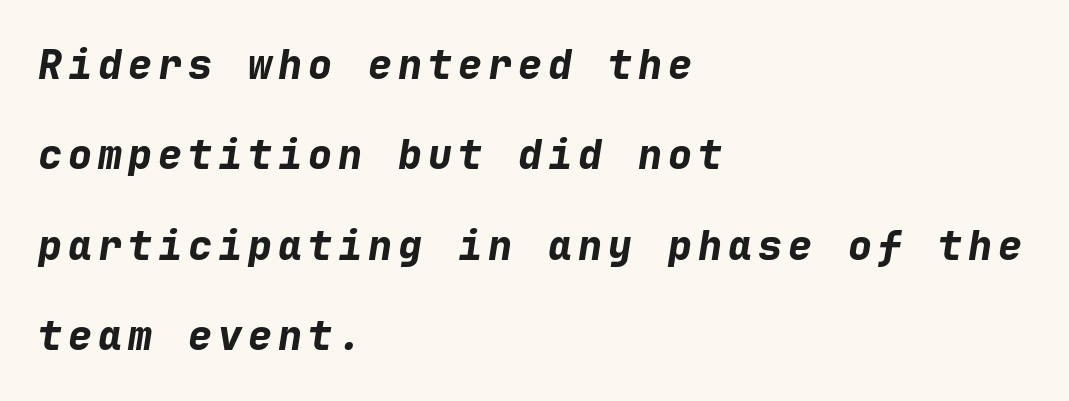
{"italic": "yes", "lean": "right", "slant_degrees": 9, "bold": "yes", "weight": "bold", "width": "normal", "stroke_contrast": "low", "x_height": "medium", "monospaced": "yes", "underline": "no", "align": "left", "line_spacing": "loose", "line_spacing_ratio": 2.26, "glyph_px": 40}
